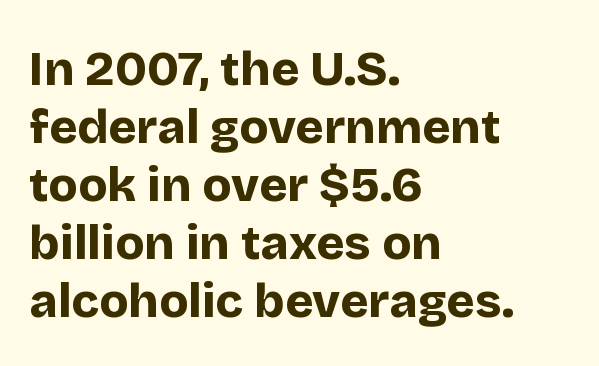
It's the straight-up-and-down kind of type. Nobody touched the tracking dial on this one. The lines are quadded left. The passage shown is emphatically bold.
